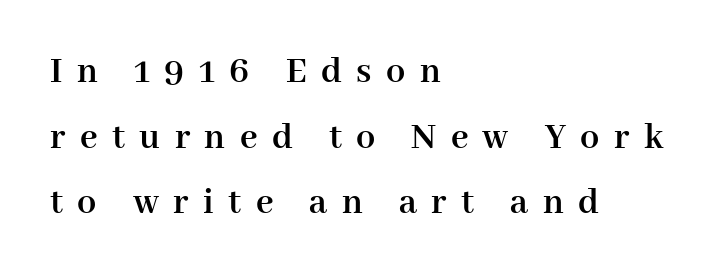
{"serif": "yes", "italic": "no", "bold": "yes", "weight": "semibold", "width": "normal", "stroke_contrast": "high", "x_height": "medium", "monospaced": "no", "underline": "no", "align": "left", "line_spacing_ratio": 1.73, "letter_spacing": "wide", "letter_spacing_em": 0.38, "glyph_px": 38}
